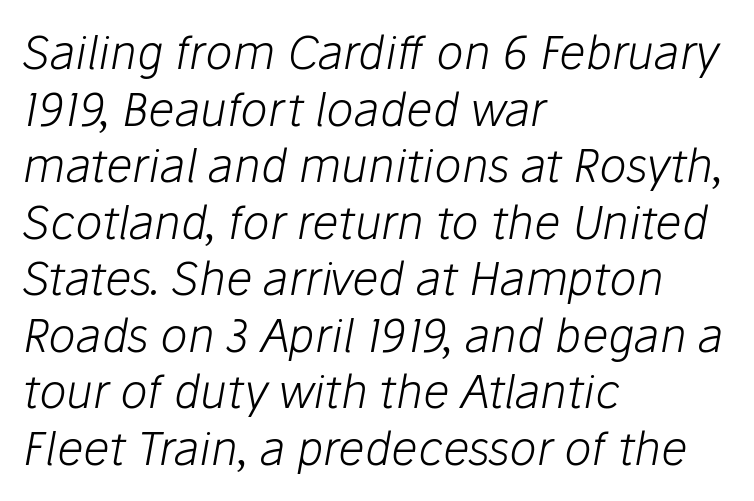
Here the designer chose a conventional face with non-uniform glyph widths. Anything drawn beneath the words? Only blank space. Line beginnings align vertically; line endings do not. The passage shown is not bold in any degree.
